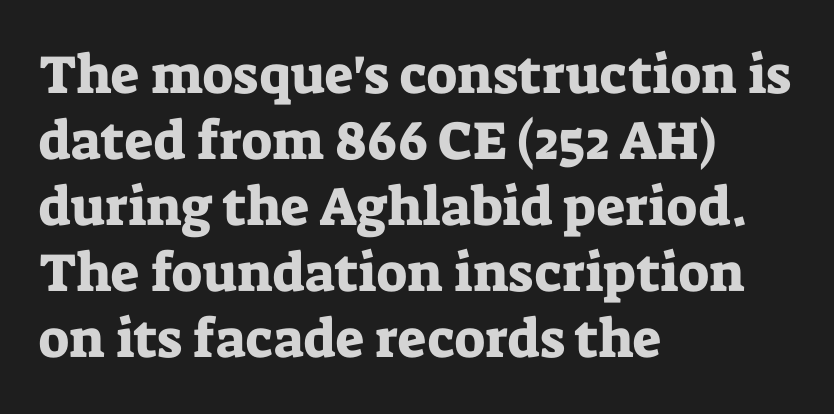
The image shows 54 px serif type, upright; set left-aligned, line spacing 1.22x, normal letter spacing, not underlined; low stroke contrast and a medium x-height.
